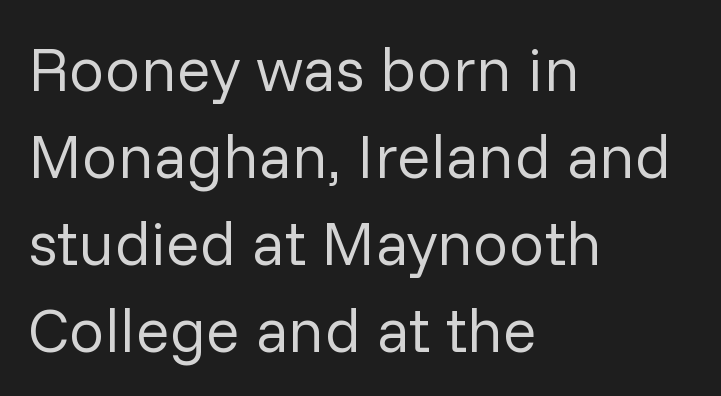
The image shows 63 px regular-weight sans-serif type, upright; set left-aligned, normal line spacing (1.38x), normal letter spacing, not underlined; low stroke contrast and a medium x-height.
